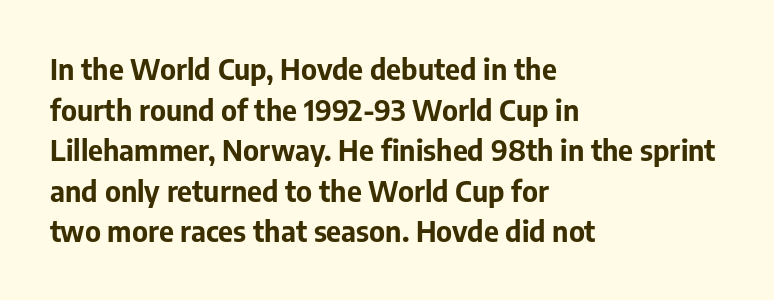
Q: Is the text bold? A: Yes.
Q: Is the text italic (slanted)? A: No, it is upright.
Q: Is the typeface a serif or a sans-serif typeface? A: Sans-serif.
Q: Is the text underlined? A: No.
Q: How is the paragraph aligned? A: Left-aligned.
Q: Is the spacing between letters normal or unusually wide? A: Normal.
Q: Is the spacing between lines tight, normal or loose? A: Normal.
Q: Width (condensed, normal, or wide)? A: Normal.
Q: Stroke contrast? A: Low.
Q: x-height? A: Medium.
Q: Monospaced? A: No.
